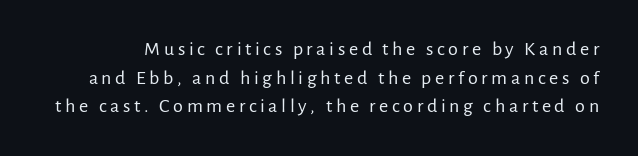
A normal amount of white space separates one row of letters from the next. Check under the words: just untouched page. Stems here are at most as thick as an everyday book face. Italic? Not at all — the glyphs are vertical.
